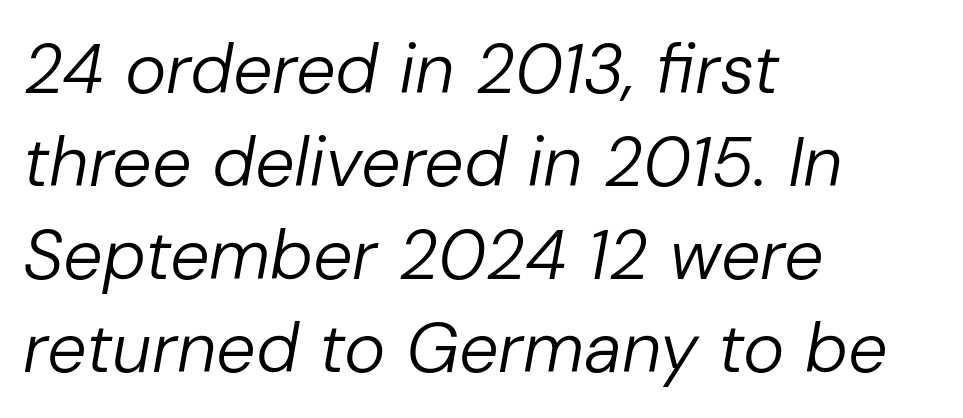
Does the lettering tilt? It does — this is italic. The compositor pushed each line to the left boundary. Compared with typical body copy, the letter spacing here is the same. Only glyphs here, with clear space below each row. The letters advance in unequal steps, a hallmark of proportional type. Quick note: interline space is typical.
